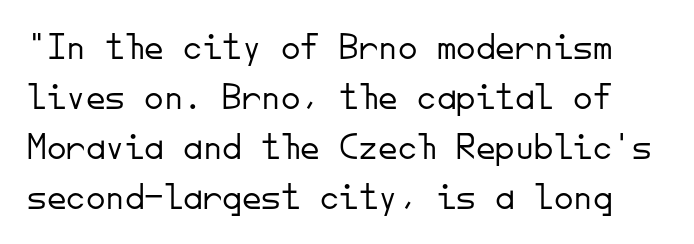
The rendering uses a moderate line-height, typical for paragraphs. The passage shown is not bold in any degree. Standard letterfit; no display-style spreading of the glyphs. Nobody drew a line under any word here.
